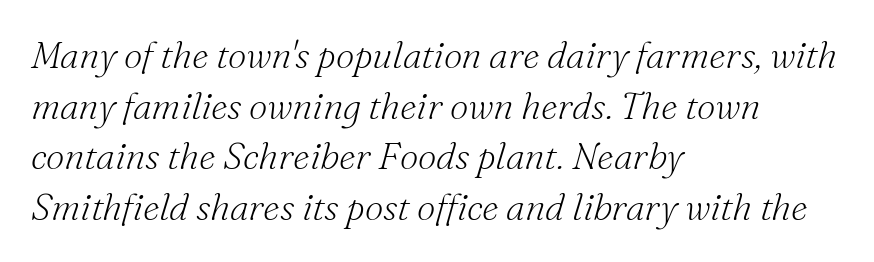
The image shows 37 px light serif type, italic (leaning right); set left-aligned, normal line spacing (1.37x), normal letter spacing, not underlined; medium stroke contrast and a small x-height.
